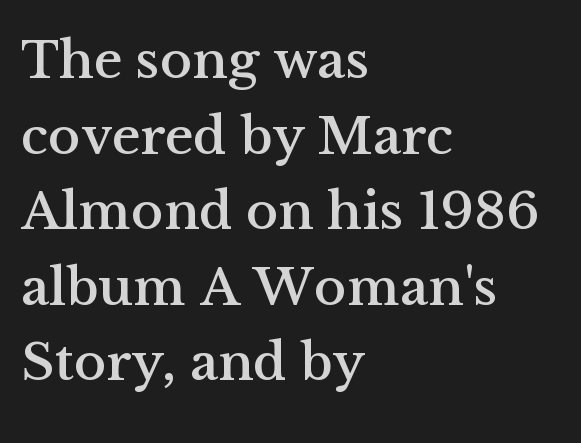
Only glyphs here, with clear space below each row. What stands out about the letter spacing? Nothing — it is the standard amount. A roman cut, with each character standing at attention. What's the leading like? Ordinary, nothing unusual. You can tell from the footed stems that serif type was used. Visually the block forms a straight wall on the left and a jagged coastline on the right.
